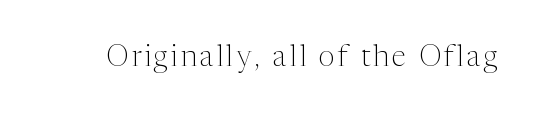
Q: Is the text bold? A: No.
Q: Is the text italic (slanted)? A: No, it is upright.
Q: Is the typeface a serif or a sans-serif typeface? A: Serif.
Q: Is the text underlined? A: No.
Q: Width (condensed, normal, or wide)? A: Normal.
Q: Stroke contrast? A: Medium.
Q: x-height? A: Medium.
Q: Monospaced? A: No.
